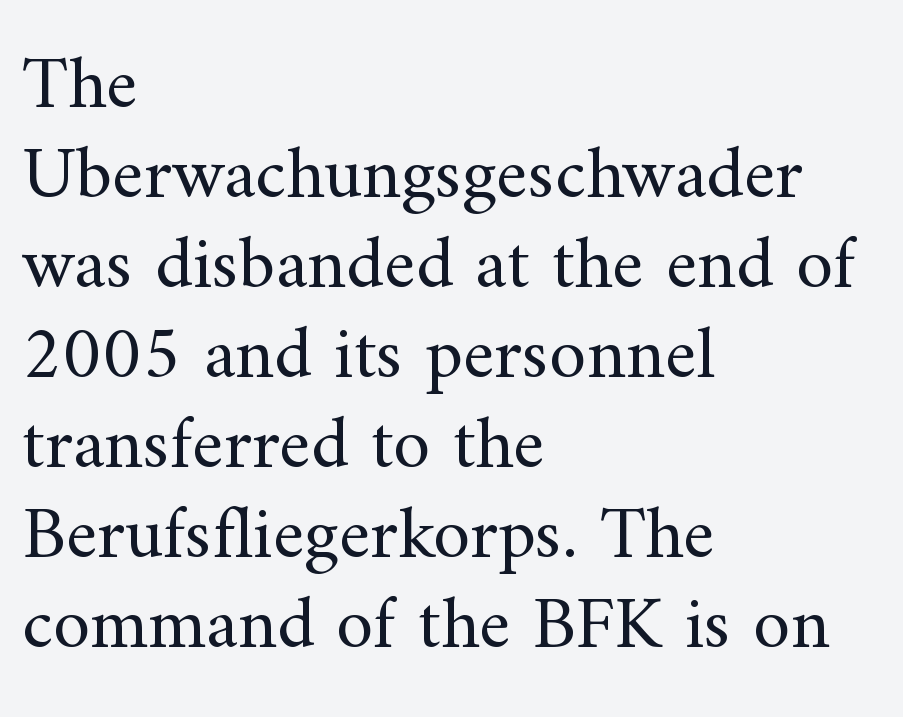
Glance below the letters and you will spot only blank space. Words appear dense and cohesive because spacing is normal. These lines are rendered in a variable-pitch font. Note: serifs present on the glyphs.
